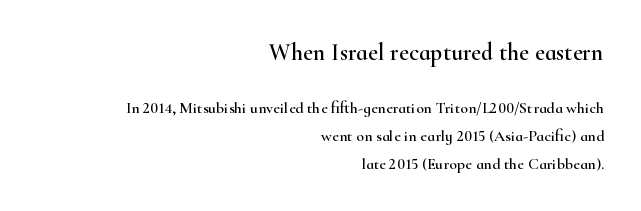
Q: Is the text italic (slanted)? A: No, it is upright.
Q: Is the text underlined? A: No.
Q: How is the paragraph aligned? A: Right-aligned.
Q: Is the spacing between letters normal or unusually wide? A: Normal.
Q: Which block of text is set in a larger size, the first (top) or the second (bottom)? A: The first (top) one.
